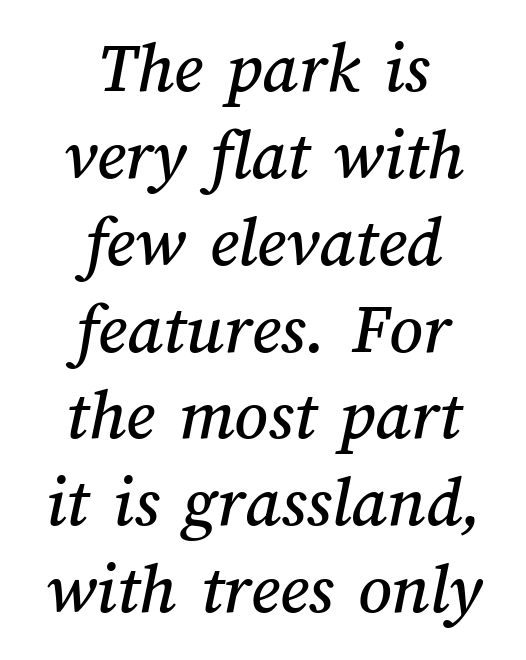
The image shows 73 px text type; set centered, line spacing 1.19x, normal letter spacing, not underlined; medium stroke contrast and a medium x-height.
